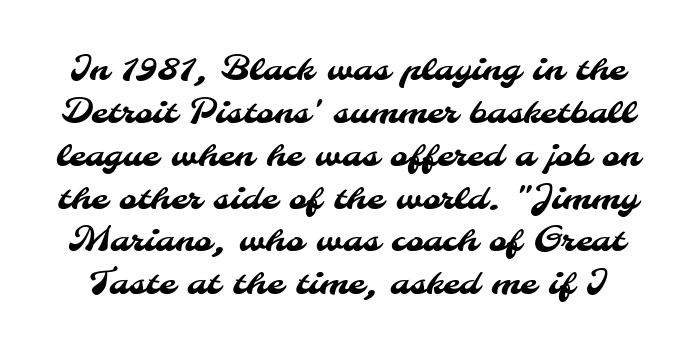
This sample uses plain, unmodified letter spacing. Honestly, there is no underline to notice here at all. Font category for this specimen: sans-serif. Looks like regular typesetting: each glyph gets only the width it needs. Compared with typical paragraphs, the rows here are spaced about the same.
